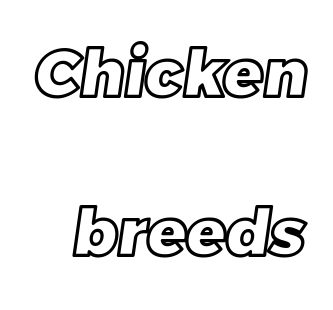
The image shows 65 px text type; set loose line spacing (2.45x), normal letter spacing, not underlined; a large x-height.
